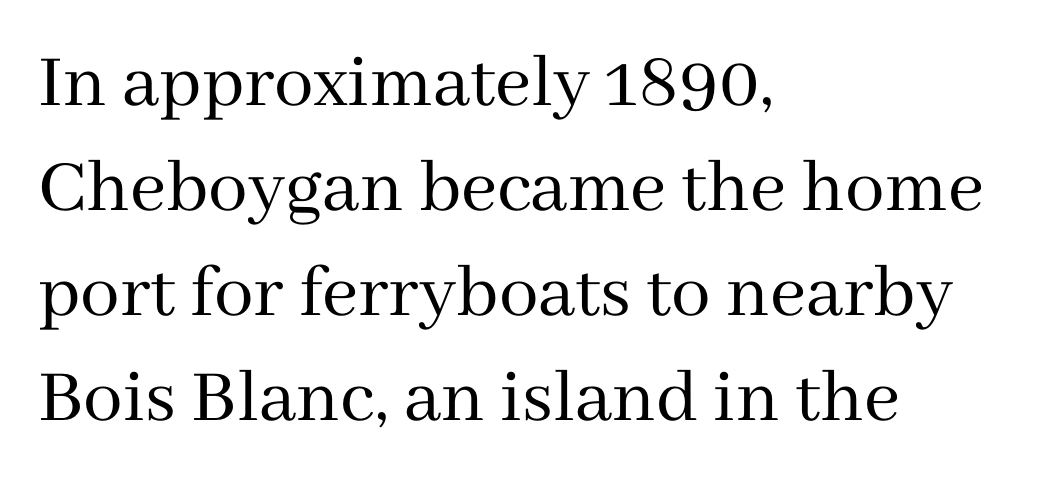
A bare baseline throughout the passage. Weight: in the light-to-regular range. The rendering uses natural spacing where letterforms have individual widths. Does the leading feel generous? No, just average.
